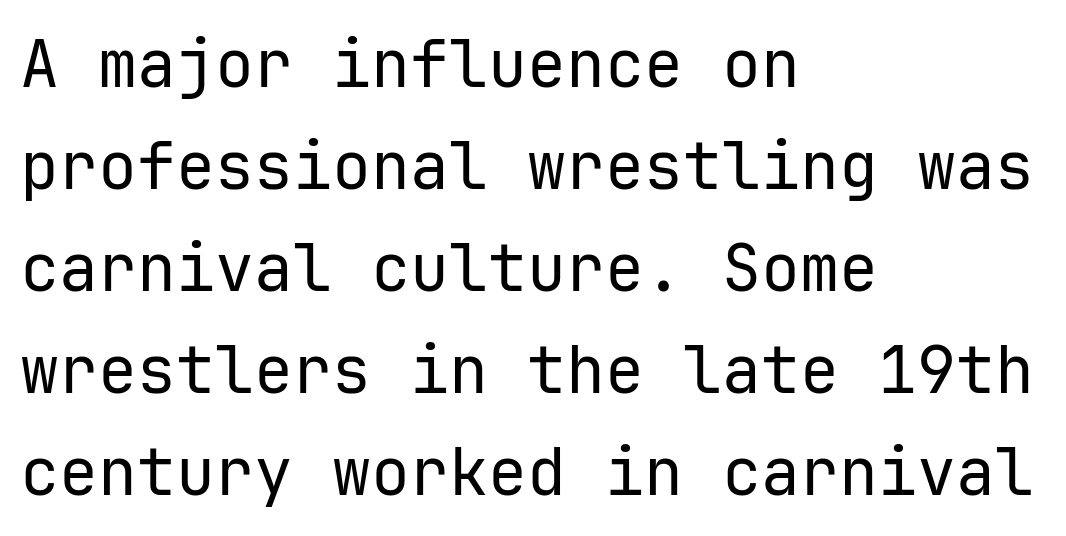
Q: Is the text bold? A: No.
Q: Is the text italic (slanted)? A: No, it is upright.
Q: Is the typeface a serif or a sans-serif typeface? A: Sans-serif.
Q: Is the text underlined? A: No.
Q: How is the paragraph aligned? A: Left-aligned.
Q: Is the spacing between letters normal or unusually wide? A: Normal.
Q: Is the spacing between lines tight, normal or loose? A: Normal.
Q: Width (condensed, normal, or wide)? A: Normal.
Q: Stroke contrast? A: Low.
Q: x-height? A: Medium.
Q: Monospaced? A: Yes.
